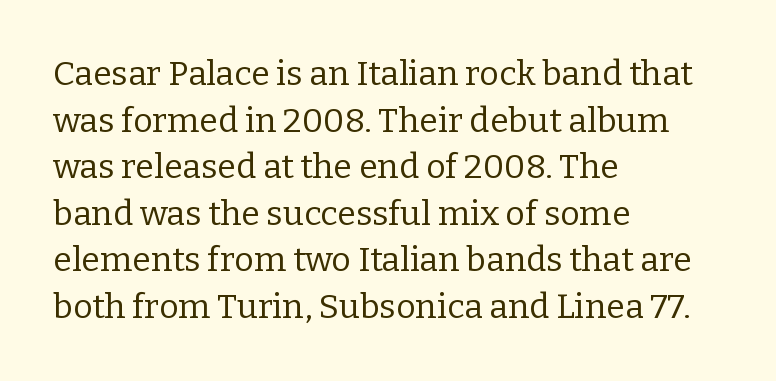
Style check: upright. Is the stroke heavy? The answer is a plain regular-or-lighter. The type is set solid horizontally, with unmodified tracking. Line spacing here is normal. Plain, unruled lines of type.
